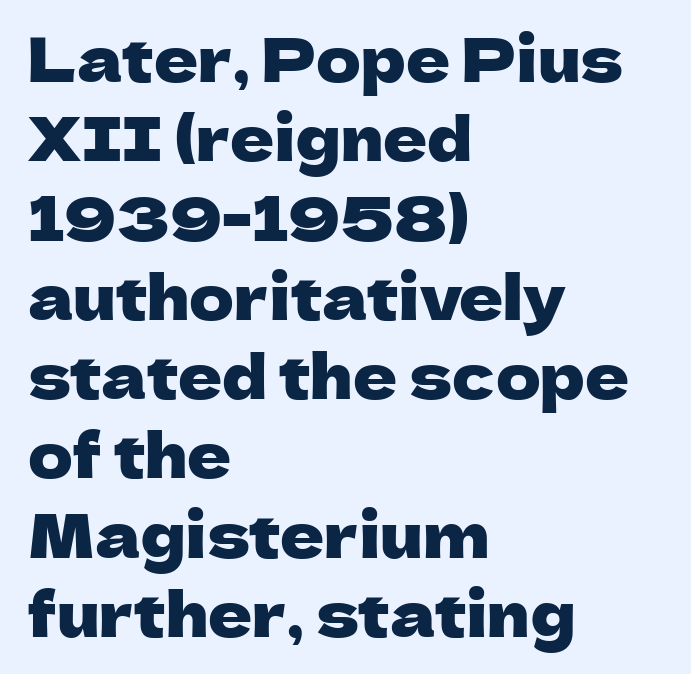
Q: Is the text italic (slanted)? A: No, it is upright.
Q: Is the typeface a serif or a sans-serif typeface? A: Sans-serif.
Q: Is the text underlined? A: No.
Q: How is the paragraph aligned? A: Left-aligned.
Q: Is the spacing between letters normal or unusually wide? A: Normal.
Q: Is the spacing between lines tight, normal or loose? A: Normal.
Q: Width (condensed, normal, or wide)? A: Normal.
Q: Stroke contrast? A: Low.
Q: x-height? A: Medium.
Q: Monospaced? A: No.
